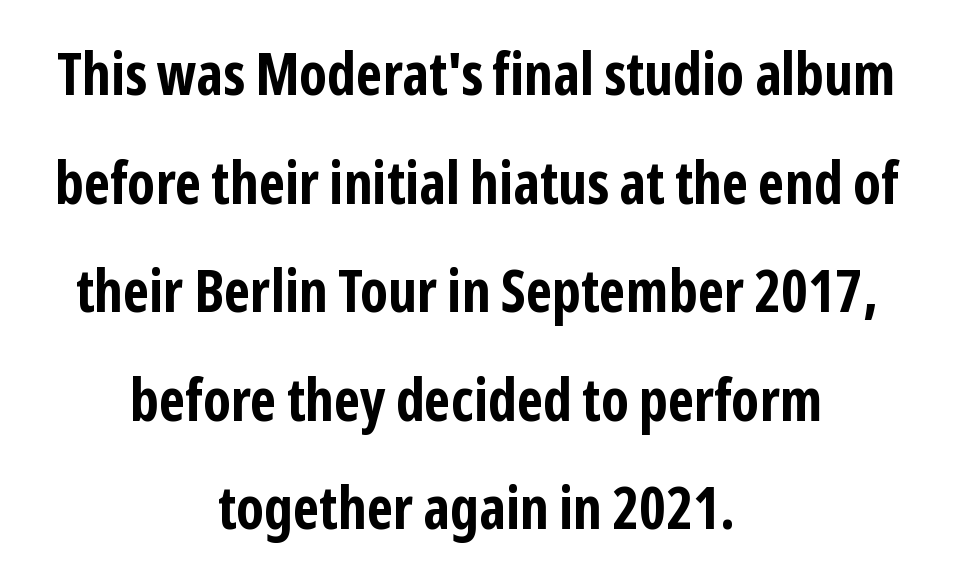
Q: Is the text bold? A: Yes.
Q: Is the text italic (slanted)? A: No, it is upright.
Q: Is the typeface a serif or a sans-serif typeface? A: Sans-serif.
Q: Is the text underlined? A: No.
Q: How is the paragraph aligned? A: Centered.
Q: Is the spacing between letters normal or unusually wide? A: Normal.
Q: Width (condensed, normal, or wide)? A: Condensed.
Q: Stroke contrast? A: Low.
Q: x-height? A: Medium.
Q: Monospaced? A: No.
